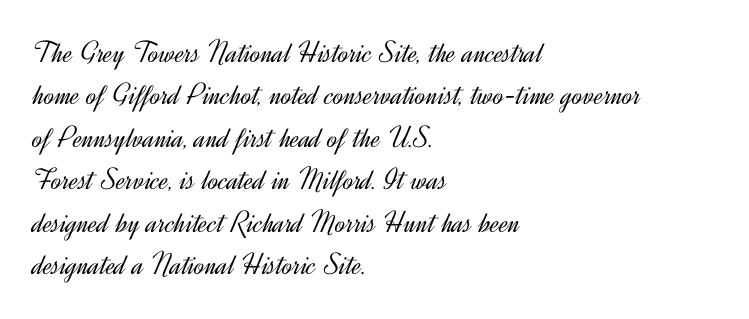
Q: Is the text bold? A: No.
Q: Is the text italic (slanted)? A: Yes.
Q: Is the typeface a serif or a sans-serif typeface? A: Sans-serif.
Q: Is the text underlined? A: No.
Q: How is the paragraph aligned? A: Left-aligned.
Q: Is the spacing between letters normal or unusually wide? A: Normal.
Q: Is the spacing between lines tight, normal or loose? A: Normal.
Q: Width (condensed, normal, or wide)? A: Normal.
Q: x-height? A: Small.
Q: Monospaced? A: No.
